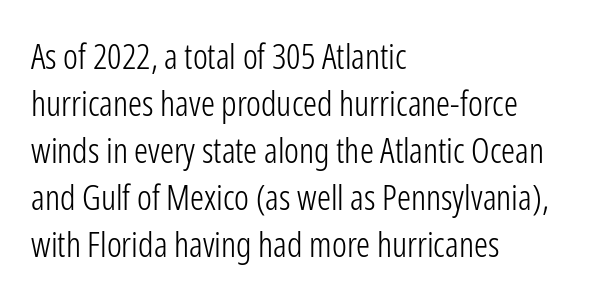
The image shows 35 px light, condensed sans-serif type, upright; set left-aligned, normal line spacing (1.34x), normal letter spacing, not underlined; low stroke contrast and a medium x-height.
